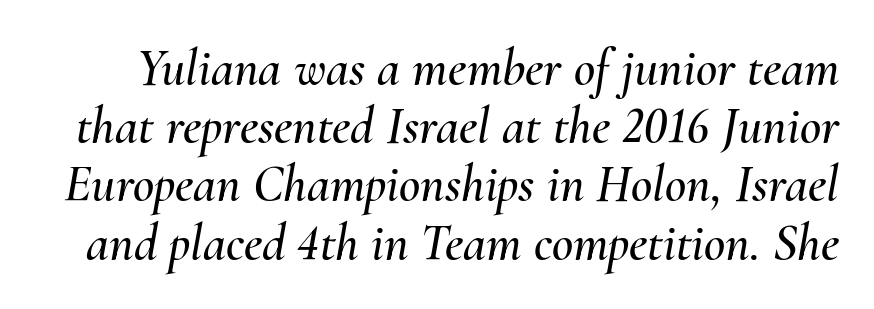
{"italic": "yes", "lean": "right", "slant_degrees": 10, "width": "normal", "stroke_contrast": "medium", "x_height": "small", "monospaced": "no", "underline": "no", "line_spacing": "tight", "line_spacing_ratio": 1.12, "letter_spacing": "normal", "letter_spacing_em": 0.0, "glyph_px": 52}
